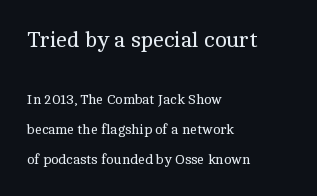
The image shows 22 px text type, upright; set left-aligned, loose line spacing (2.13x), normal letter spacing, not underlined; the first (top) block is 1.57x larger.
